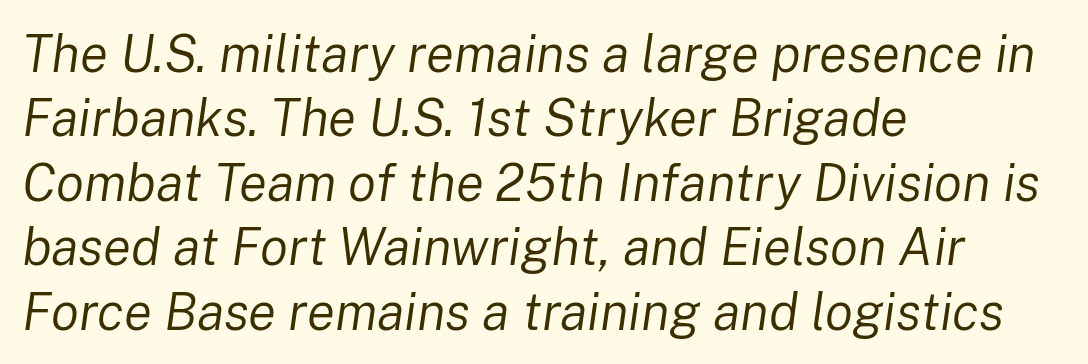
The image shows 52 px regular-weight type, italic (leaning right); set left-aligned, line spacing 1.24x, normal letter spacing, not underlined; low stroke contrast and a medium x-height.
